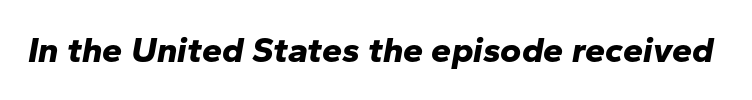
Q: Is the text bold? A: Yes.
Q: Is the text italic (slanted)? A: Yes, it leans right by about 10 degrees.
Q: Is the text underlined? A: No.
Q: Is the spacing between letters normal or unusually wide? A: Normal.
Q: Width (condensed, normal, or wide)? A: Normal.
Q: Stroke contrast? A: Low.
Q: x-height? A: Medium.
Q: Monospaced? A: No.
